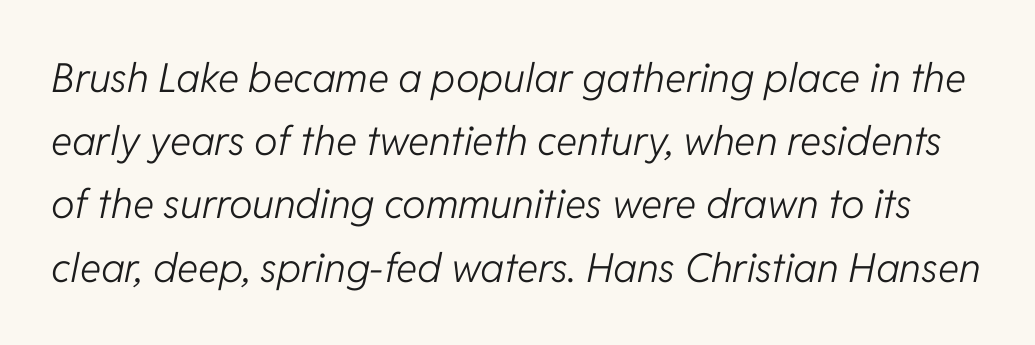
Each letter keeps its own natural width here, so spacing adapts to shape. No extra tracking has been applied to these lines. Stem width sits at or under what a default text font uses. Underline: absent. Reading down the column, the eye jumps a familiar distance to each next line. Compared with ordinary roman type, these characters are visibly tilted.
